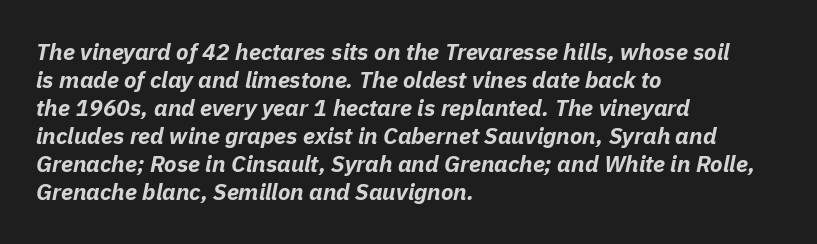
The glyphs have the mass of a bold cut. The face used here has a pronounced slope to its letters. Inter-character spacing is left at the font's built-in metrics. Teacher's note: observe the even left margin — that is flush-left alignment. Decoration check: the copy has no underline.
